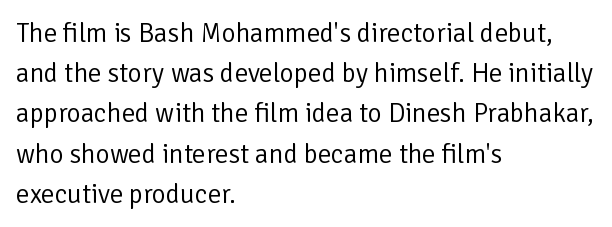
{"italic": "no", "bold": "no", "underline": "no", "align": "left", "line_spacing": "normal", "line_spacing_ratio": 1.49, "letter_spacing": "normal", "letter_spacing_em": 0.0, "glyph_px": 27}
